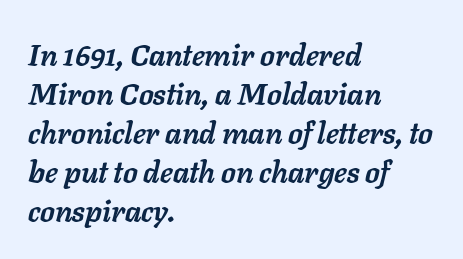
Leftover space on each line is placed entirely after the last word. Tall strokes in this sample are angled rather than plumb. These lines are rendered in a variable-pitch font. Weight: bold. Compared with typical body copy, the letter spacing here is the same. Students, observe: this is what conventionally led text looks like.
